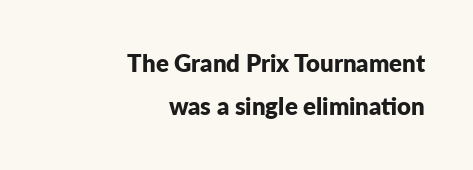
{"italic": "no", "bold": "yes", "underline": "no", "align": "right", "line_spacing_ratio": 1.8, "letter_spacing": "normal", "letter_spacing_em": 0.0, "glyph_px": 24}
